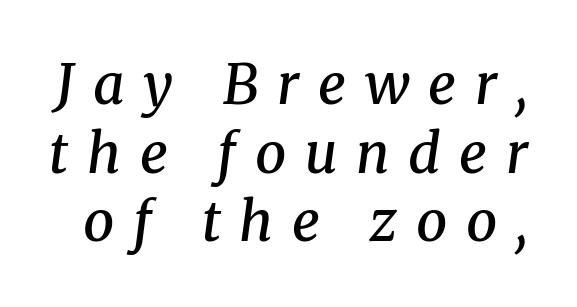
Q: Is the text bold? A: Semi-bold.
Q: Is the text italic (slanted)? A: Yes, it leans right by about 8 degrees.
Q: Is the typeface a serif or a sans-serif typeface? A: Serif.
Q: Is the text underlined? A: No.
Q: Is the spacing between letters normal or unusually wide? A: Unusually wide.
Q: Is the spacing between lines tight, normal or loose? A: Normal.
Q: Width (condensed, normal, or wide)? A: Normal.
Q: Stroke contrast? A: Medium.
Q: x-height? A: Medium.
Q: Monospaced? A: No.
